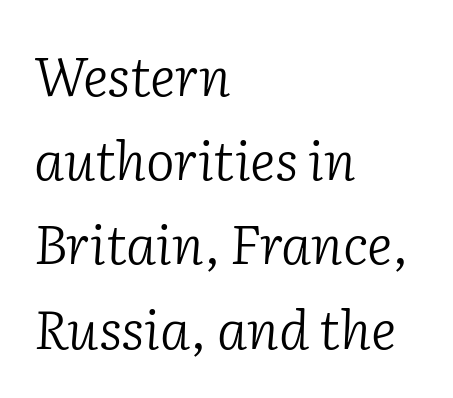
{"serif": "yes", "italic": "yes", "lean": "right", "slant_degrees": 2, "bold": "no", "weight": "light", "width": "normal", "stroke_contrast": "low", "x_height": "medium", "monospaced": "no", "underline": "no", "align": "left", "line_spacing": "normal", "line_spacing_ratio": 1.56, "letter_spacing": "normal", "letter_spacing_em": 0.0, "glyph_px": 54}
